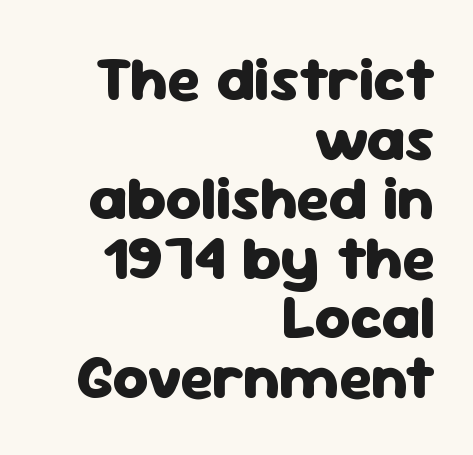
{"serif": "no", "italic": "no", "bold": "yes", "weight": "heavy", "width": "normal", "stroke_contrast": "low", "x_height": "medium", "monospaced": "no", "underline": "no", "align": "right", "line_spacing": "tight", "line_spacing_ratio": 0.96, "letter_spacing": "normal", "letter_spacing_em": 0.0, "glyph_px": 62}
